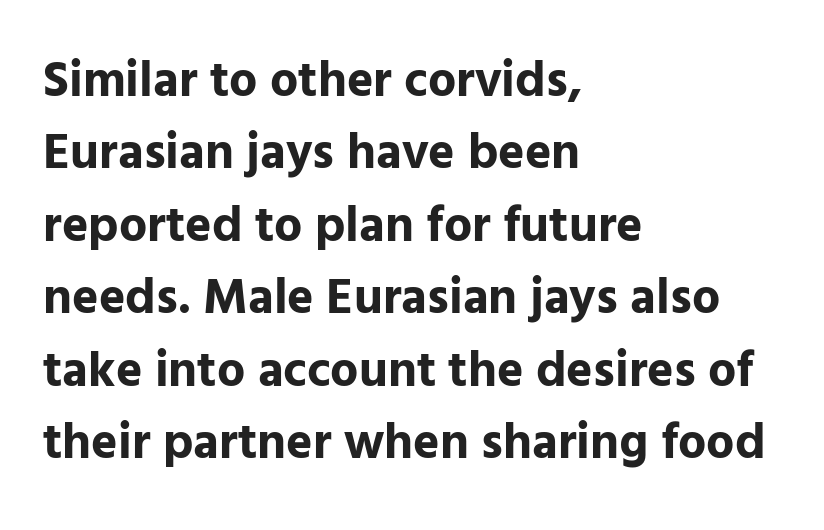
{"serif": "no", "italic": "no", "bold": "yes", "weight": "bold", "width": "normal", "stroke_contrast": "low", "x_height": "medium", "monospaced": "no", "underline": "no", "align": "left", "line_spacing": "normal", "line_spacing_ratio": 1.45, "letter_spacing": "normal", "letter_spacing_em": 0.0, "glyph_px": 50}
